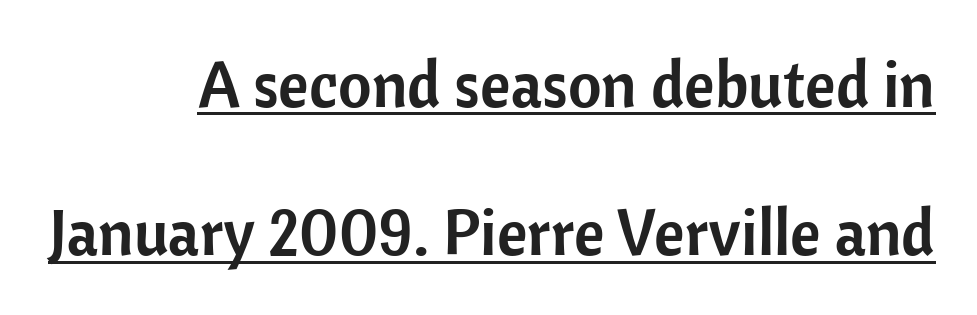
{"serif": "no", "italic": "no", "width": "normal", "stroke_contrast": "low", "x_height": "medium", "monospaced": "no", "underline": "yes", "align": "right", "line_spacing": "loose", "line_spacing_ratio": 2.28, "letter_spacing": "normal", "letter_spacing_em": 0.0, "glyph_px": 65}
